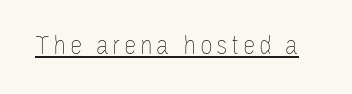
The image shows 28 px thin, condensed type, upright; set underlined; low stroke contrast and a large x-height.
